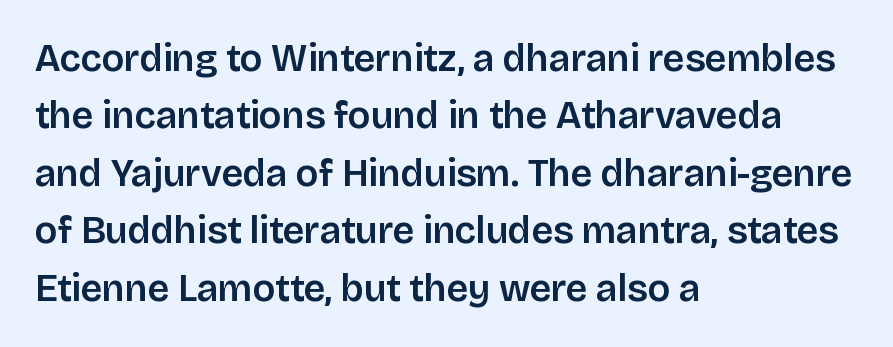
These lines are composed in type without serifs. One-word summary of the alignment: left. Inter-character spacing is left at the font's built-in metrics. Honestly, there is no underline to notice here at all. Vertically, the passage feels balanced, rows spaced as you'd expect. Posture: vertical.
